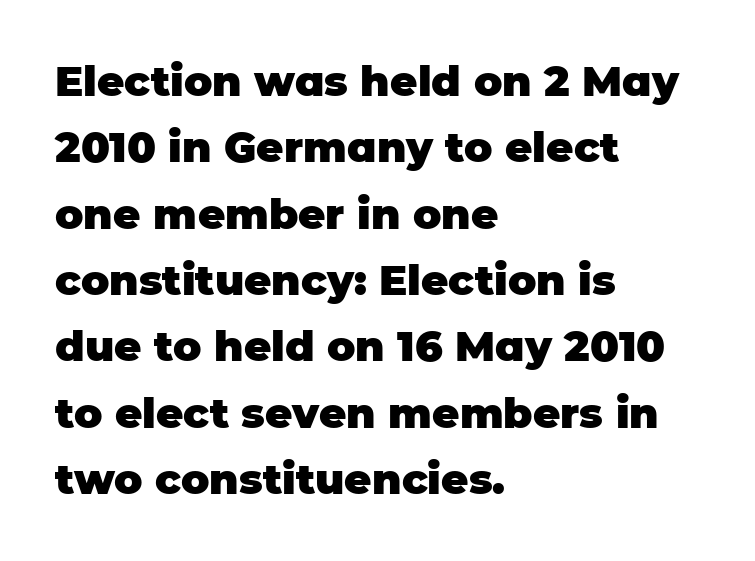
The image shows 42 px heavy sans-serif type, upright; set left-aligned, normal line spacing (1.58x), normal letter spacing, not underlined; low stroke contrast and a large x-height.
